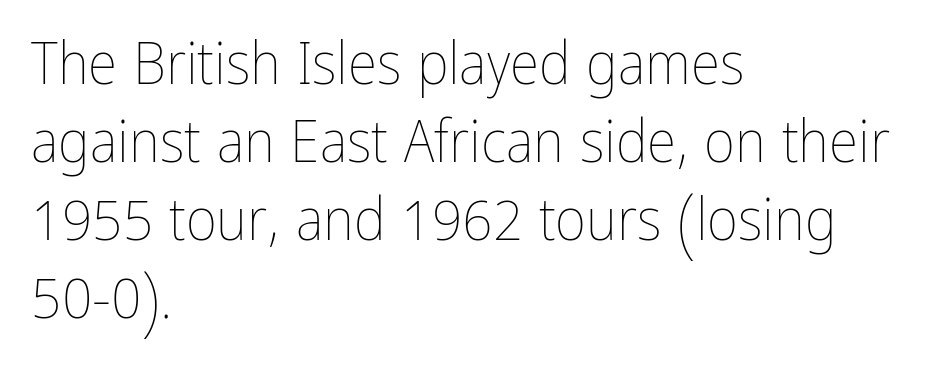
Q: Is the text bold? A: No.
Q: Is the text italic (slanted)? A: No, it is upright.
Q: Is the text underlined? A: No.
Q: How is the paragraph aligned? A: Left-aligned.
Q: Is the spacing between letters normal or unusually wide? A: Normal.
Q: Is the spacing between lines tight, normal or loose? A: Normal.
Q: Width (condensed, normal, or wide)? A: Condensed.
Q: Stroke contrast? A: Low.
Q: x-height? A: Medium.
Q: Monospaced? A: No.
